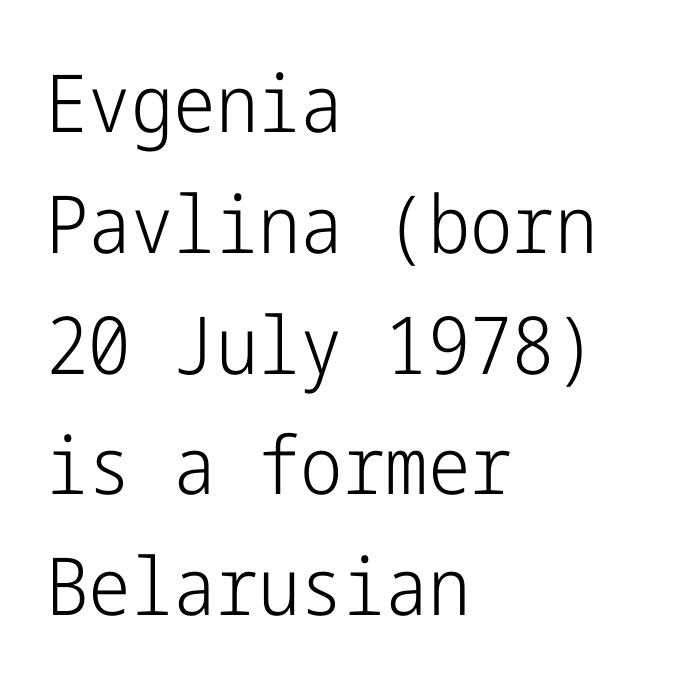
Q: Is the text bold? A: No.
Q: Is the text italic (slanted)? A: No, it is upright.
Q: Is the typeface a serif or a sans-serif typeface? A: Sans-serif.
Q: Is the text underlined? A: No.
Q: How is the paragraph aligned? A: Left-aligned.
Q: Is the spacing between letters normal or unusually wide? A: Normal.
Q: Is the spacing between lines tight, normal or loose? A: Normal.
Q: Width (condensed, normal, or wide)? A: Condensed.
Q: Stroke contrast? A: Low.
Q: x-height? A: Medium.
